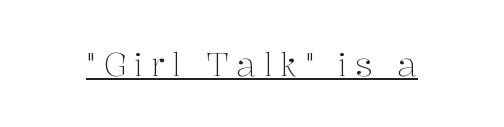
Q: Is the text bold? A: No.
Q: Is the text italic (slanted)? A: No, it is upright.
Q: Is the typeface a serif or a sans-serif typeface? A: Serif.
Q: Is the text underlined? A: Yes.
Q: Is the spacing between letters normal or unusually wide? A: Unusually wide.
Q: Width (condensed, normal, or wide)? A: Normal.
Q: Stroke contrast? A: Medium.
Q: x-height? A: Medium.
Q: Monospaced? A: No.
